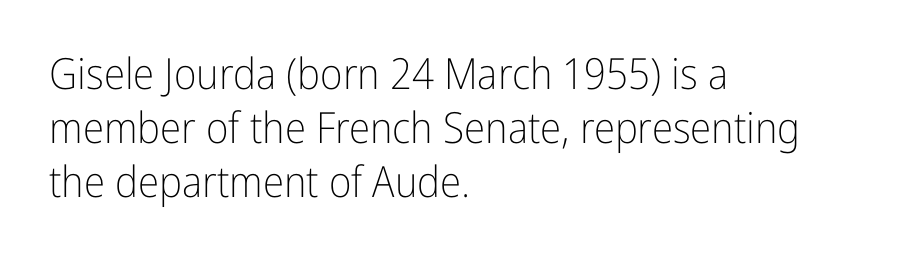
{"serif": "no", "italic": "no", "bold": "no", "weight": "light", "width": "condensed", "stroke_contrast": "low", "x_height": "medium", "monospaced": "no", "underline": "no", "align": "left", "line_spacing": "normal", "line_spacing_ratio": 1.26, "letter_spacing": "normal", "letter_spacing_em": 0.0, "glyph_px": 43}
